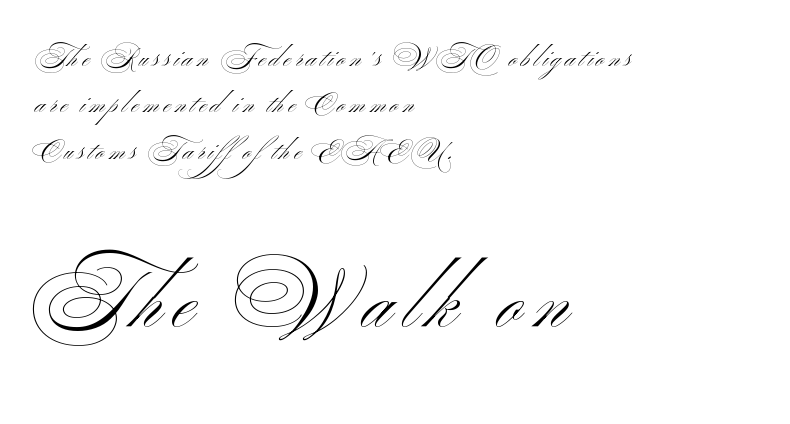
Stroke terminals: plain, sans-serif. The words here are not underlined. The strokes are not fattened; the text isn't bold. Looks like regular typesetting: each glyph gets only the width it needs.
